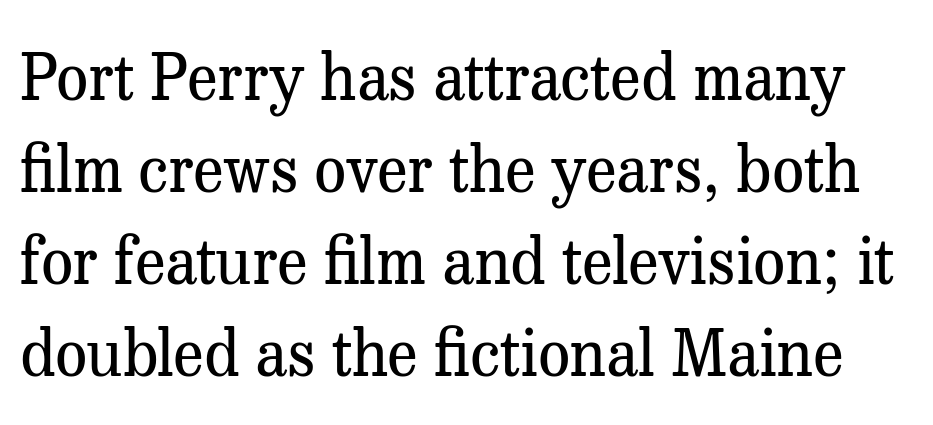
The letters stand straight up with perfectly vertical stems. The letters carry serifs — small finishing strokes at the ends of their stems. This reads as an unemphasized weight, regular at the heaviest. What's the leading like? Ordinary, nothing unusual. Has an underline been added? It has not.
